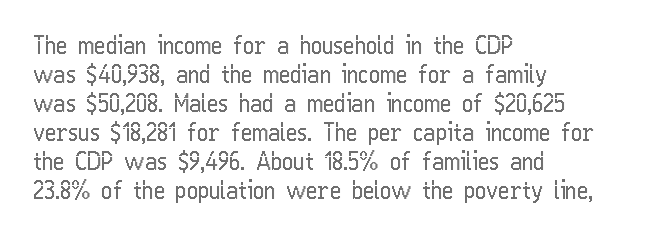
Q: Is the text italic (slanted)? A: No, it is upright.
Q: Is the text underlined? A: No.
Q: How is the paragraph aligned? A: Left-aligned.
Q: Is the spacing between letters normal or unusually wide? A: Normal.
